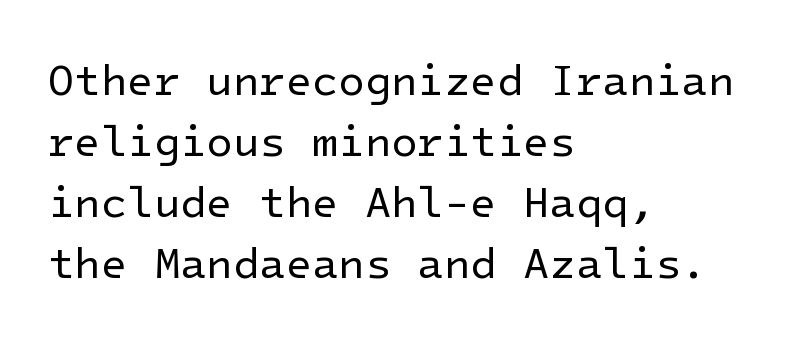
Q: Is the text bold? A: No.
Q: Is the text italic (slanted)? A: No, it is upright.
Q: Is the typeface a serif or a sans-serif typeface? A: Sans-serif.
Q: Is the text underlined? A: No.
Q: How is the paragraph aligned? A: Left-aligned.
Q: Is the spacing between letters normal or unusually wide? A: Normal.
Q: Is the spacing between lines tight, normal or loose? A: Normal.
Q: Width (condensed, normal, or wide)? A: Normal.
Q: Stroke contrast? A: Low.
Q: x-height? A: Medium.
